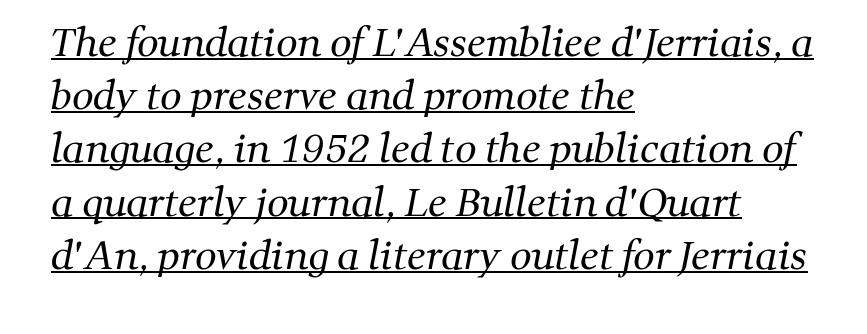
The image shows 38 px regular-weight serif type; set left-aligned, normal line spacing (1.4x), normal letter spacing, underlined; medium stroke contrast and a medium x-height.
